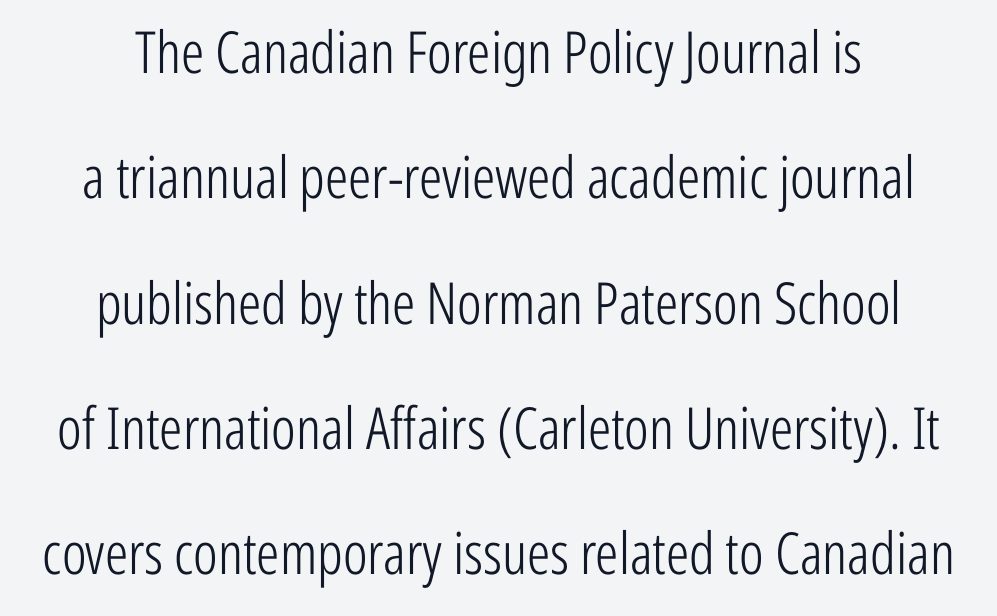
Q: Is the text bold? A: No.
Q: Is the text italic (slanted)? A: No, it is upright.
Q: Is the typeface a serif or a sans-serif typeface? A: Sans-serif.
Q: Is the text underlined? A: No.
Q: How is the paragraph aligned? A: Centered.
Q: Is the spacing between letters normal or unusually wide? A: Normal.
Q: Is the spacing between lines tight, normal or loose? A: Loose.
Q: Width (condensed, normal, or wide)? A: Condensed.
Q: Stroke contrast? A: Low.
Q: x-height? A: Medium.
Q: Monospaced? A: No.
